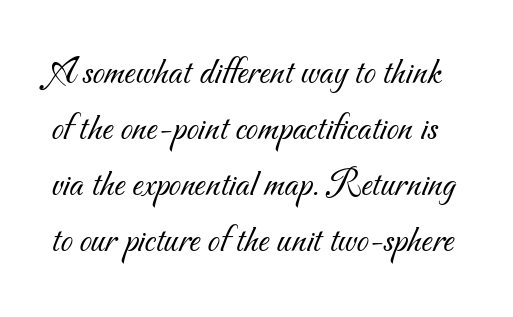
The image shows 39 px light sans-serif type; set normal line spacing (1.44x), normal letter spacing, not underlined; medium stroke contrast and a small x-height.
